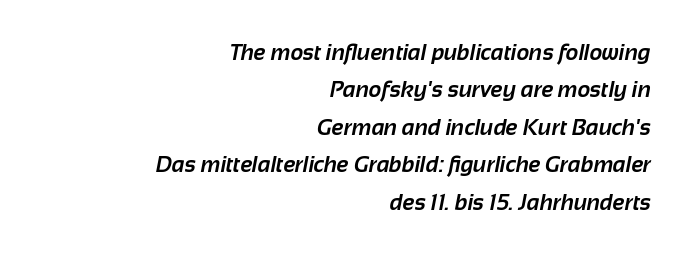
{"bold": "yes", "underline": "no", "align": "right", "line_spacing": "normal", "line_spacing_ratio": 1.7, "letter_spacing": "normal", "letter_spacing_em": 0.0, "glyph_px": 22}
